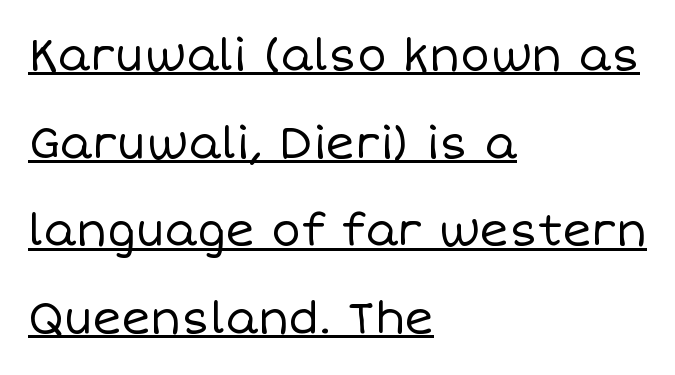
Character widths vary here, with narrow letters taking less room than wide ones. Caption: face not bold, strokes unweighted. Vertical strokes here are truly vertical. Casual observation: everything's shoved over to the left. Glance below the letters and you will spot a drawn line.
